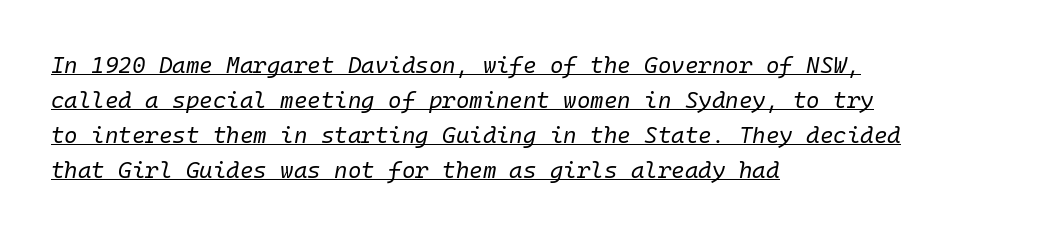
{"italic": "yes", "lean": "right", "slant_degrees": 10, "bold": "no", "underline": "yes", "align": "left", "line_spacing": "normal", "line_spacing_ratio": 1.52, "letter_spacing": "normal", "letter_spacing_em": 0.0, "glyph_px": 23}
